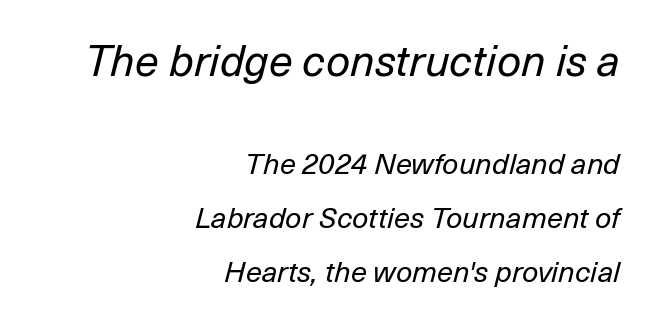
A light-to-regular cut is what we see here. The earlier block is typeset at a bigger size than the later block. Leftover space on each line is placed entirely before the opening word. You could not count columns in this text — the font is proportionally spaced. Descenders hang freely into open space. Observe the lean: these are italic letterforms.
